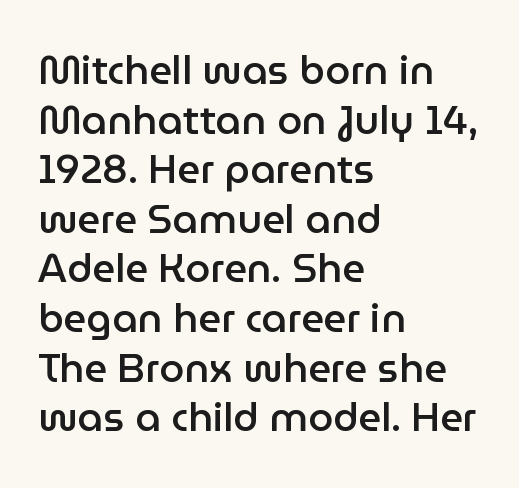
The image shows 40 px semibold sans-serif type, upright; set left-aligned, line spacing 1.24x, normal letter spacing, not underlined; low stroke contrast and a medium x-height.
